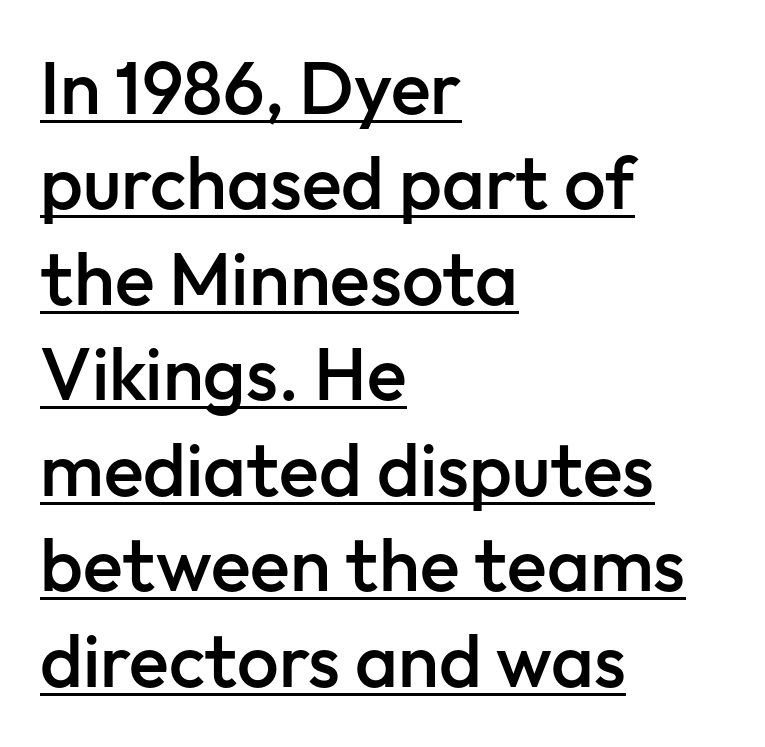
Q: Is the text bold? A: Semi-bold.
Q: Is the text italic (slanted)? A: No, it is upright.
Q: Is the typeface a serif or a sans-serif typeface? A: Sans-serif.
Q: Is the text underlined? A: Yes.
Q: How is the paragraph aligned? A: Left-aligned.
Q: Is the spacing between letters normal or unusually wide? A: Normal.
Q: Is the spacing between lines tight, normal or loose? A: Normal.
Q: Width (condensed, normal, or wide)? A: Normal.
Q: Stroke contrast? A: Low.
Q: x-height? A: Medium.
Q: Monospaced? A: No.
